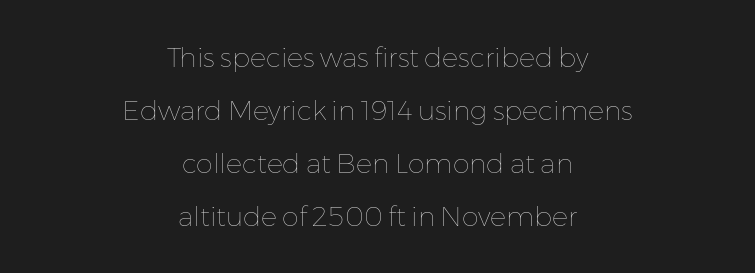
The image shows 27 px text type, upright; set centered, loose line spacing (1.96x), normal letter spacing, not underlined.
